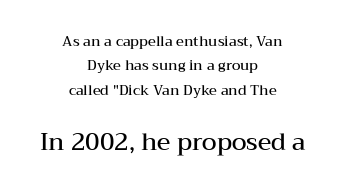
{"italic": "no", "bold": "semi", "underline": "no", "align": "center", "line_spacing_ratio": 1.74, "letter_spacing": "normal", "letter_spacing_em": 0.0, "larger_block": "second", "size_ratio": 1.71, "glyph_px": 24}
